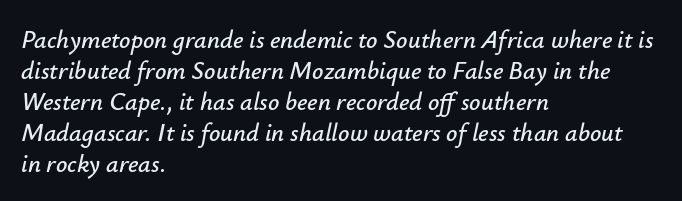
The image shows 25 px text type, italic (leaning right); set left-aligned, line spacing 1.24x, normal letter spacing, not underlined.
